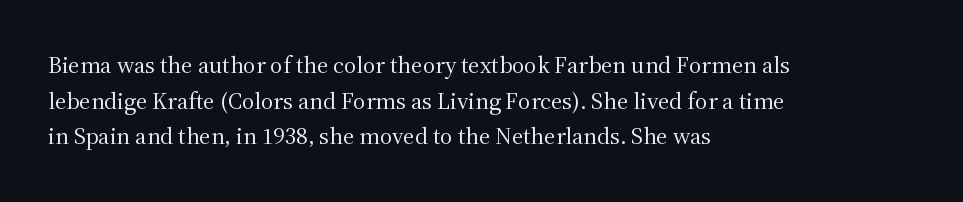
Q: Is the text bold? A: No.
Q: Is the text italic (slanted)? A: No, it is upright.
Q: Is the text underlined? A: No.
Q: How is the paragraph aligned? A: Left-aligned.
Q: Is the spacing between letters normal or unusually wide? A: Normal.
Q: Is the spacing between lines tight, normal or loose? A: Normal.
